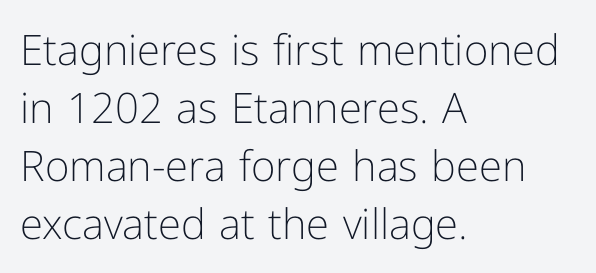
Q: Is the text bold? A: No.
Q: Is the text italic (slanted)? A: No, it is upright.
Q: Is the typeface a serif or a sans-serif typeface? A: Sans-serif.
Q: Is the text underlined? A: No.
Q: How is the paragraph aligned? A: Left-aligned.
Q: Is the spacing between letters normal or unusually wide? A: Normal.
Q: Is the spacing between lines tight, normal or loose? A: Normal.
Q: Width (condensed, normal, or wide)? A: Normal.
Q: Stroke contrast? A: Low.
Q: x-height? A: Medium.
Q: Monospaced? A: No.
